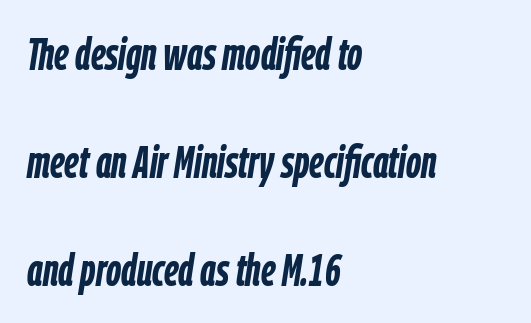
The image shows 44 px semibold, condensed type, italic (leaning right); set left-aligned, loose line spacing (2.45x), normal letter spacing, not underlined; low stroke contrast and a medium x-height.
